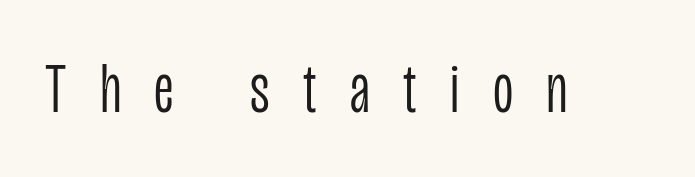
Does the lettering tilt? It doesn't — this is upright. The characters display no serif detailing; their extremities are plain. Short note: letters widely spaced. Unmarked baselines from the first word to the last.
